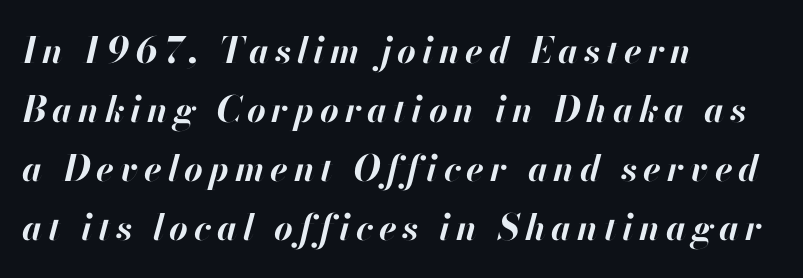
This block has exactly the height ordinary leading produces. Has an underline been added? It has not. The glyphs have the mass of a bold cut. Designer's note — italics engaged. Alignment: flush left.
